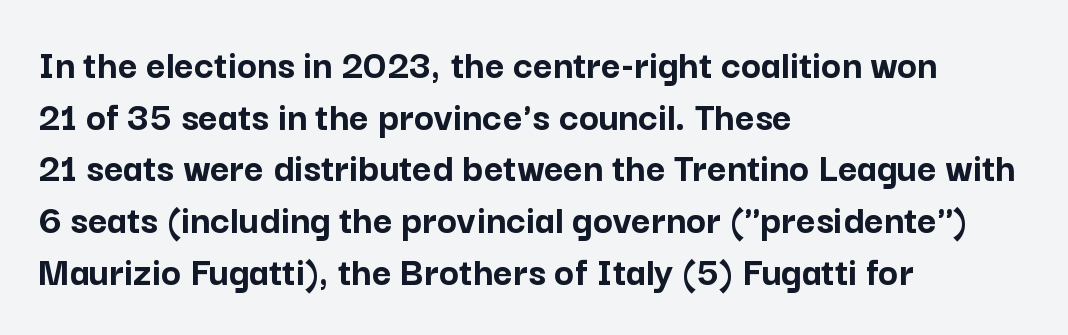
The glyphs are unaccompanied by any horizontal stroke below them. Which margin do the lines hug? The left one — the right edge is uneven. A typesetter would label this face a sans. This is the regular roman posture of the typeface. Glyph-to-glyph distance matches everyday printed text.
